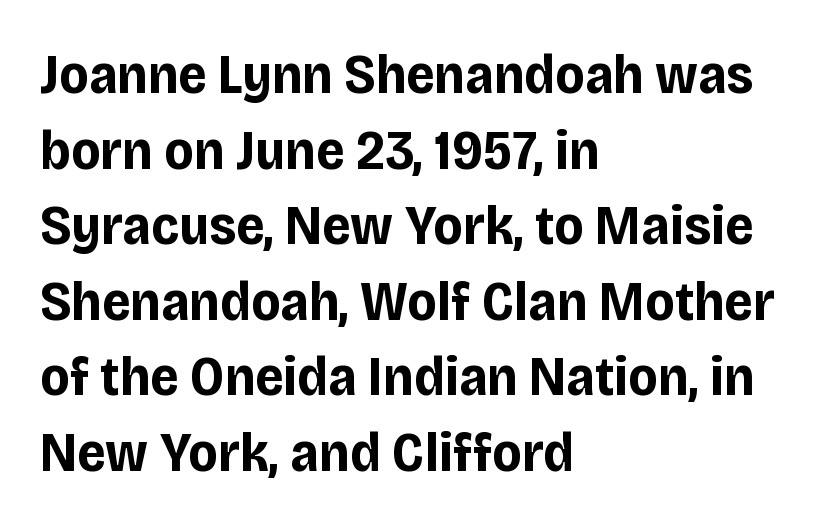
The image shows 56 px bold sans-serif type, upright; set left-aligned, normal line spacing (1.35x), normal letter spacing, not underlined; low stroke contrast and a large x-height.
